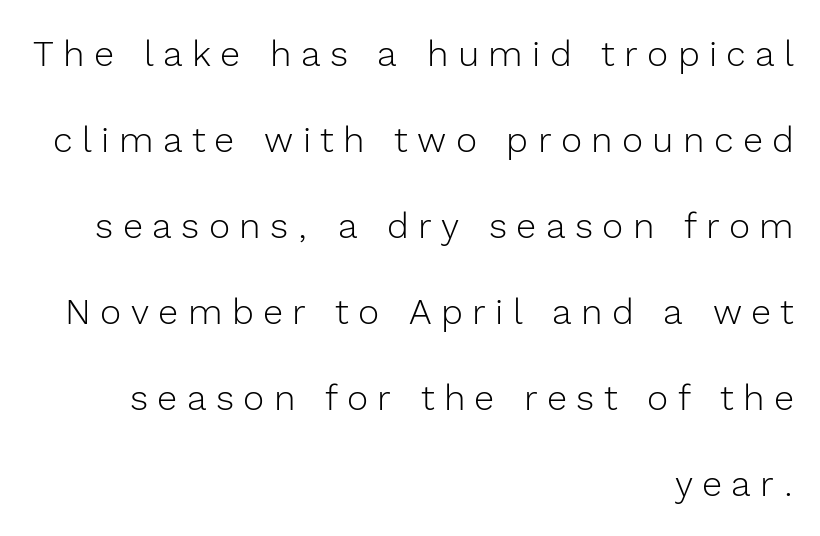
You could not count columns in this text — the font is proportionally spaced. The designer dialed line spacing up above the default. Bold? No — there's no thickening of the strokes. Spacing between characters has been opened up far beyond the box default. The zone under the glyphs is completely vacant.
